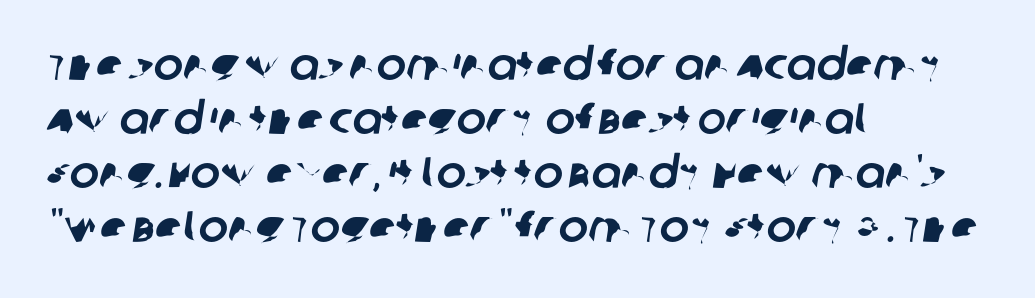
{"serif": "no", "width": "normal", "stroke_contrast": "low", "x_height": "large", "monospaced": "no", "underline": "no", "align": "left", "line_spacing_ratio": 1.23, "letter_spacing": "normal", "letter_spacing_em": 0.0, "glyph_px": 44}
